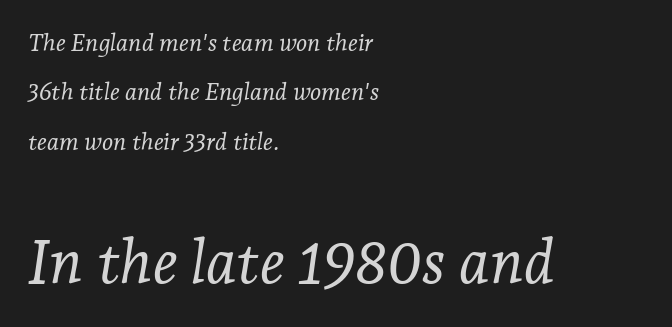
Q: Is the text bold? A: No.
Q: Is the text italic (slanted)? A: Yes, it leans right by about 7 degrees.
Q: Is the typeface a serif or a sans-serif typeface? A: Serif.
Q: Is the text underlined? A: No.
Q: How is the paragraph aligned? A: Left-aligned.
Q: Is the spacing between letters normal or unusually wide? A: Normal.
Q: Is the spacing between lines tight, normal or loose? A: Loose.
Q: Which block of text is set in a larger size, the first (top) or the second (bottom)? A: The second (bottom) one.
Q: Width (condensed, normal, or wide)? A: Normal.
Q: Stroke contrast? A: Low.
Q: x-height? A: Medium.
Q: Monospaced? A: No.
